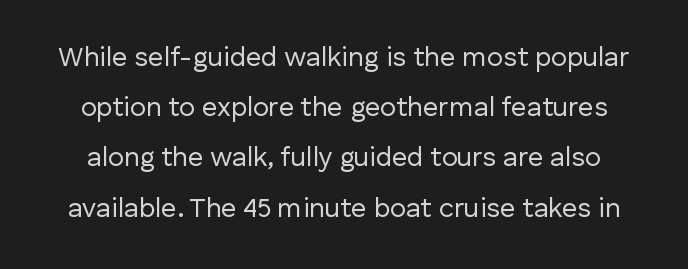
Q: Is the text bold? A: No.
Q: Is the text italic (slanted)? A: No, it is upright.
Q: Is the text underlined? A: No.
Q: Is the spacing between letters normal or unusually wide? A: Normal.
